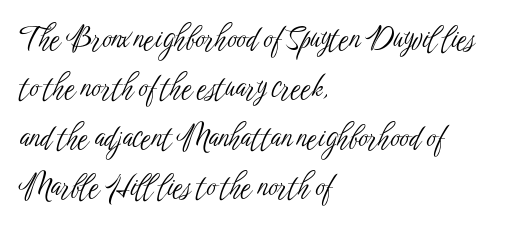
Q: Is the text bold? A: No.
Q: Is the text italic (slanted)? A: Yes.
Q: Is the typeface a serif or a sans-serif typeface? A: Sans-serif.
Q: Is the text underlined? A: No.
Q: How is the paragraph aligned? A: Left-aligned.
Q: Is the spacing between letters normal or unusually wide? A: Normal.
Q: Is the spacing between lines tight, normal or loose? A: Normal.
Q: Width (condensed, normal, or wide)? A: Condensed.
Q: Stroke contrast? A: Low.
Q: x-height? A: Medium.
Q: Monospaced? A: No.
